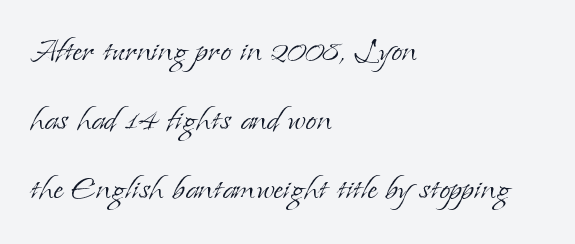
Q: Is the text bold? A: No.
Q: Is the text italic (slanted)? A: Yes.
Q: Is the typeface a serif or a sans-serif typeface? A: Serif.
Q: Is the text underlined? A: No.
Q: How is the paragraph aligned? A: Left-aligned.
Q: Is the spacing between letters normal or unusually wide? A: Normal.
Q: Width (condensed, normal, or wide)? A: Normal.
Q: Stroke contrast? A: Low.
Q: x-height? A: Small.
Q: Monospaced? A: No.
